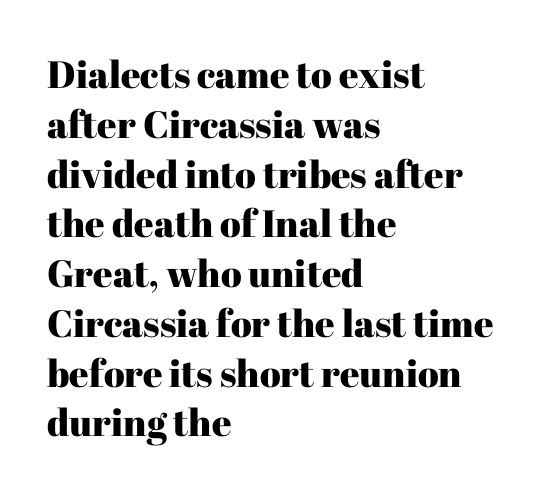
The image shows 38 px serif type, upright; set left-aligned, normal line spacing (1.31x), normal letter spacing, not underlined; high stroke contrast and a medium x-height.
